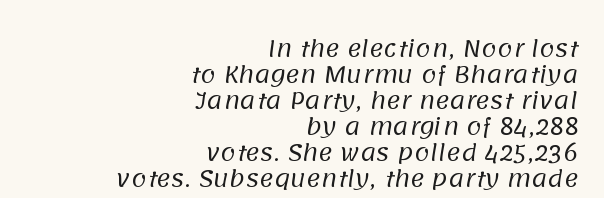
{"bold": "no", "underline": "no", "align": "right", "line_spacing_ratio": 1.18, "letter_spacing": "normal", "letter_spacing_em": 0.0, "glyph_px": 22}
